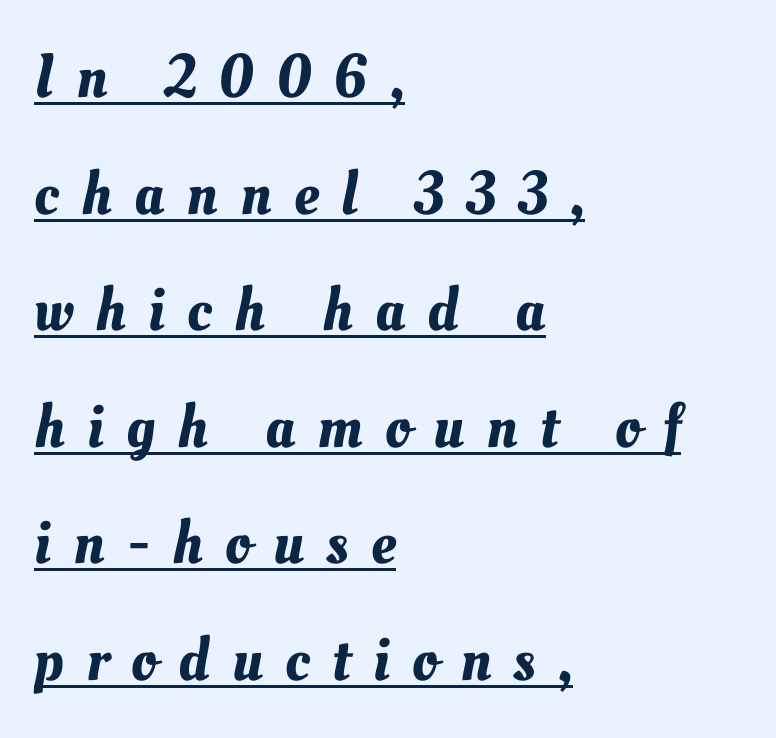
The image shows 62 px text type; set left-aligned, line spacing 1.88x, unusually wide letter spacing (+0.36 em), underlined; medium stroke contrast and a small x-height.
